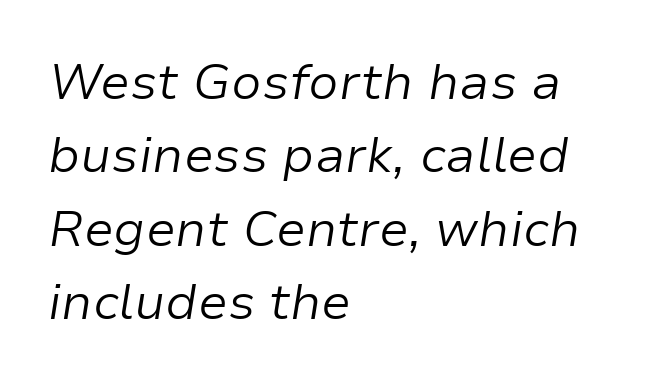
Q: Is the text bold? A: No.
Q: Is the text italic (slanted)? A: Yes, it leans right by about 9 degrees.
Q: Is the text underlined? A: No.
Q: How is the paragraph aligned? A: Left-aligned.
Q: Is the spacing between letters normal or unusually wide? A: Normal.
Q: Is the spacing between lines tight, normal or loose? A: Normal.
Q: Width (condensed, normal, or wide)? A: Normal.
Q: Stroke contrast? A: Low.
Q: x-height? A: Medium.
Q: Monospaced? A: No.
